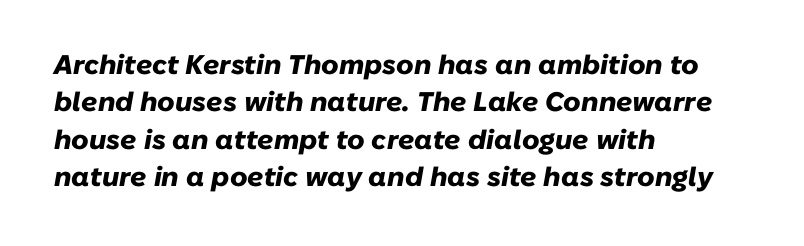
Each new line begins a customary step beneath the previous one. Short and long lines alike share a common starting point at left. Clear beneath every line of the passage. Tall strokes in this sample are angled rather than plumb.
